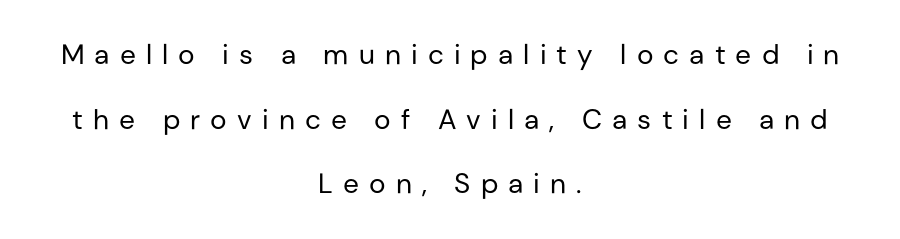
The image shows 28 px regular-weight sans-serif type, upright; set centered, loose line spacing (2.31x), unusually wide letter spacing (+0.36 em), not underlined; low stroke contrast and a medium x-height.
